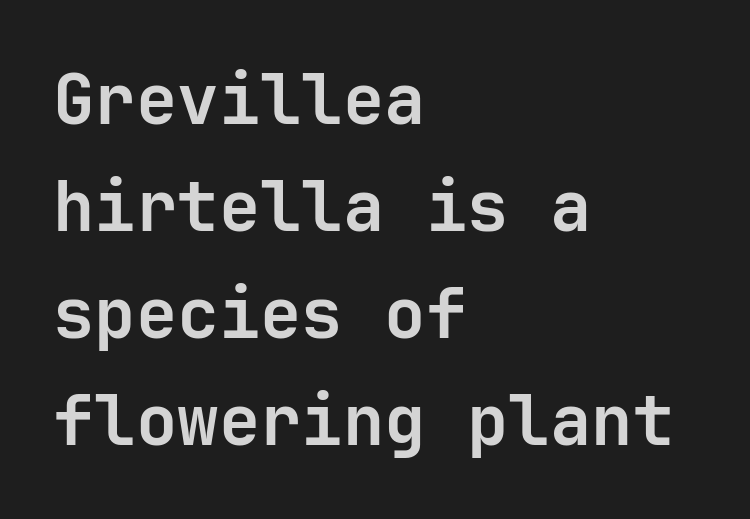
{"serif": "no", "italic": "no", "bold": "yes", "weight": "bold", "width": "normal", "stroke_contrast": "low", "x_height": "medium", "monospaced": "yes", "underline": "no", "align": "left", "line_spacing": "normal", "line_spacing_ratio": 1.55, "letter_spacing": "normal", "letter_spacing_em": 0.0, "glyph_px": 69}
